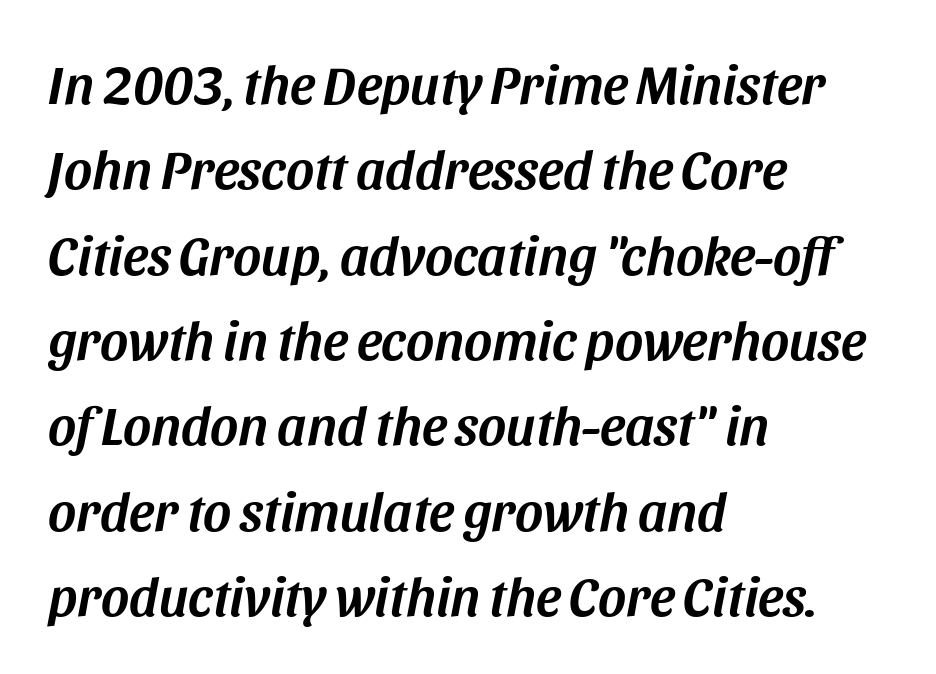
Q: Is the text italic (slanted)? A: Yes, it leans right by about 11 degrees.
Q: Is the text underlined? A: No.
Q: How is the paragraph aligned? A: Left-aligned.
Q: Is the spacing between letters normal or unusually wide? A: Normal.
Q: Is the spacing between lines tight, normal or loose? A: Normal.
Q: Width (condensed, normal, or wide)? A: Normal.
Q: Stroke contrast? A: Medium.
Q: x-height? A: Large.
Q: Monospaced? A: No.
